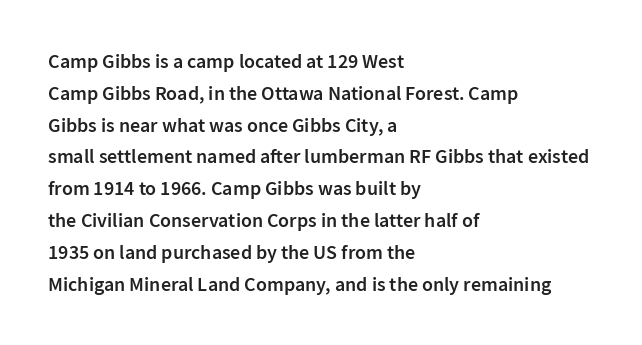
{"italic": "no", "bold": "semi", "underline": "no", "align": "left", "line_spacing": "normal", "line_spacing_ratio": 1.59, "letter_spacing": "normal", "letter_spacing_em": 0.0, "glyph_px": 20}
